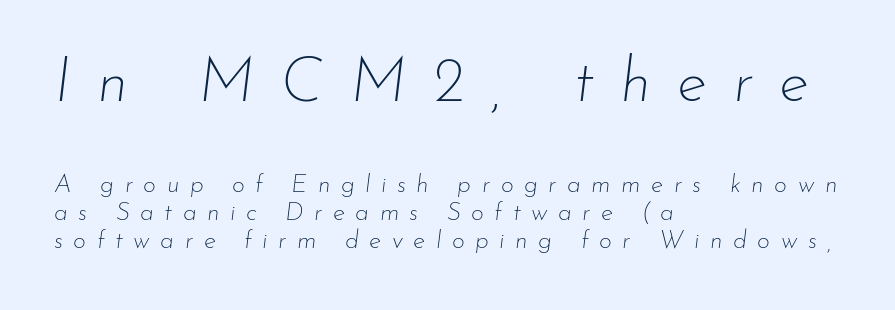
Letters have the restrained weight of plain body copy at most. Glance below the letters and you will spot only blank space. The face used here is proportionally spaced, like ordinary book or web type. One-word summary of the alignment: left. The space between consecutive lines is stingy. A student would notice the top passage is typeset larger than what follows.
